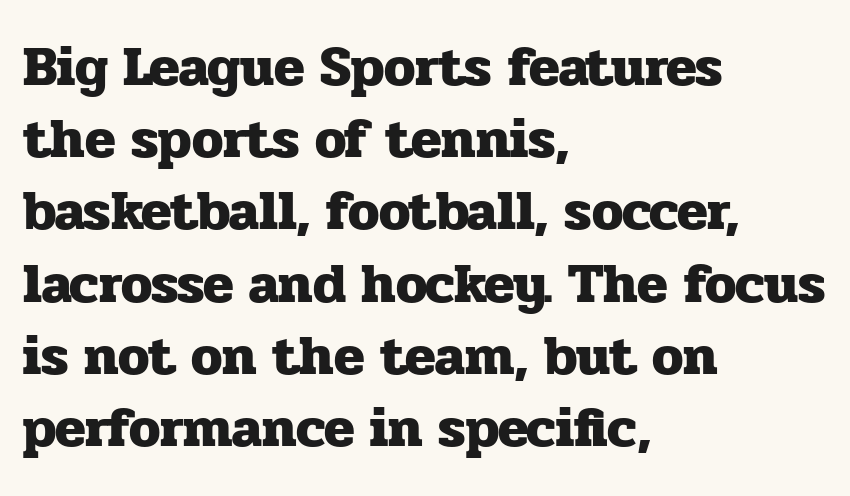
The image shows 56 px heavy serif type, upright; set left-aligned, normal line spacing (1.29x), normal letter spacing, not underlined; low stroke contrast and a medium x-height.
